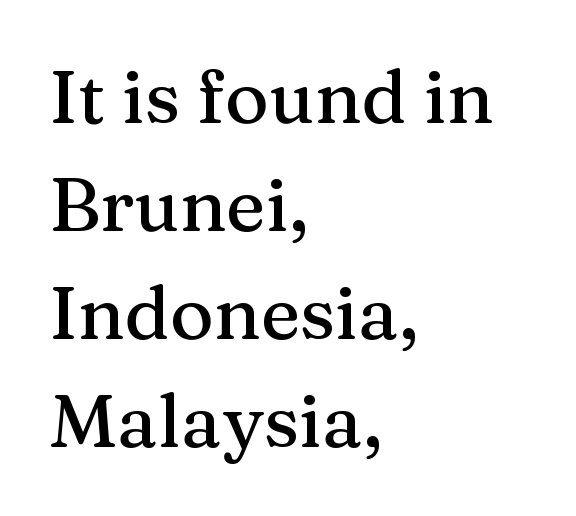
{"serif": "yes", "italic": "no", "width": "normal", "stroke_contrast": "medium", "x_height": "medium", "monospaced": "no", "underline": "no", "align": "left", "line_spacing": "normal", "line_spacing_ratio": 1.44, "letter_spacing": "normal", "letter_spacing_em": 0.0, "glyph_px": 75}
